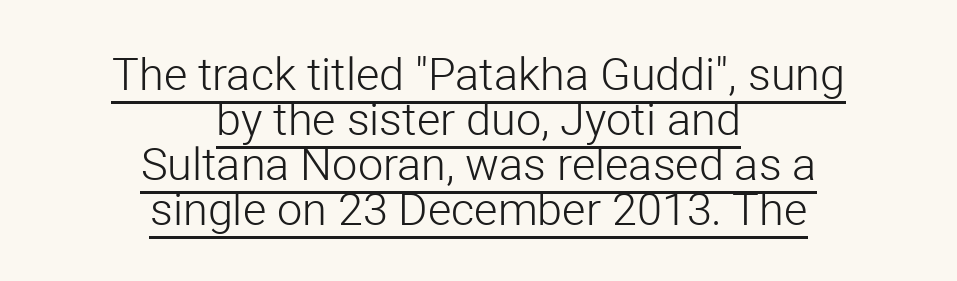
The image shows 45 px light sans-serif type, upright; set centered, tight line spacing (1.0x), normal letter spacing, underlined; low stroke contrast and a medium x-height.
